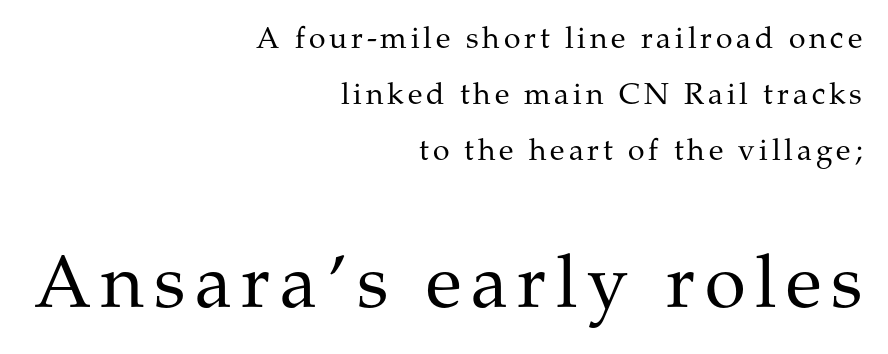
{"serif": "yes", "italic": "no", "bold": "no", "weight": "regular", "width": "normal", "stroke_contrast": "medium", "x_height": "medium", "monospaced": "no", "underline": "no", "align": "right", "line_spacing_ratio": 1.86, "larger_block": "second", "size_ratio": 2.47, "glyph_px": 74}
